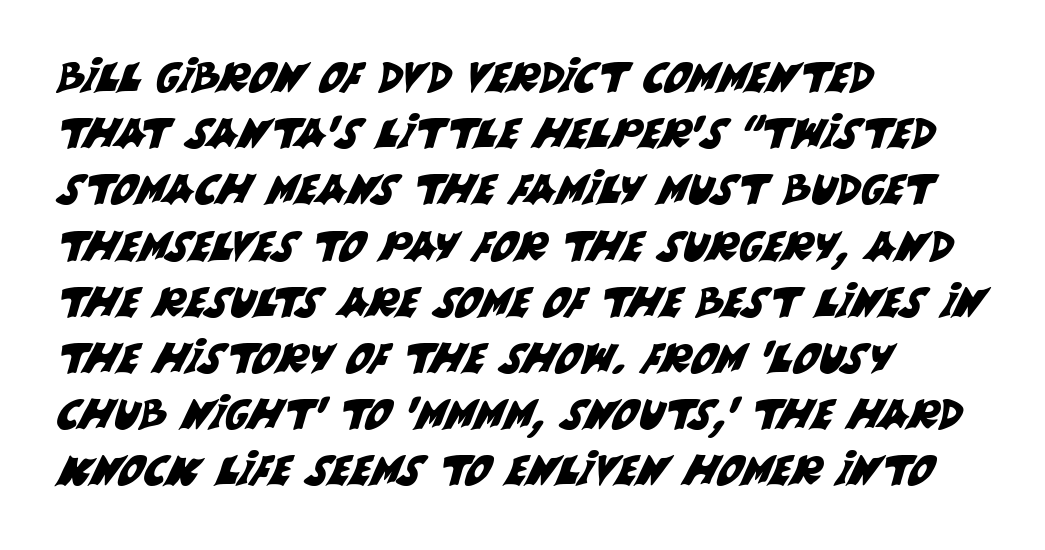
A typesetter would call this leading conventional body-copy spacing. Reading down the block, your eye returns to a fixed left position each line. Letters rest on an invisible, unmarked baseline. Character widths vary here, with narrow letters taking less room than wide ones. Standard letterfit; no display-style spreading of the glyphs. Unlike a traditional serif, this face leaves its strokes unadorned.
